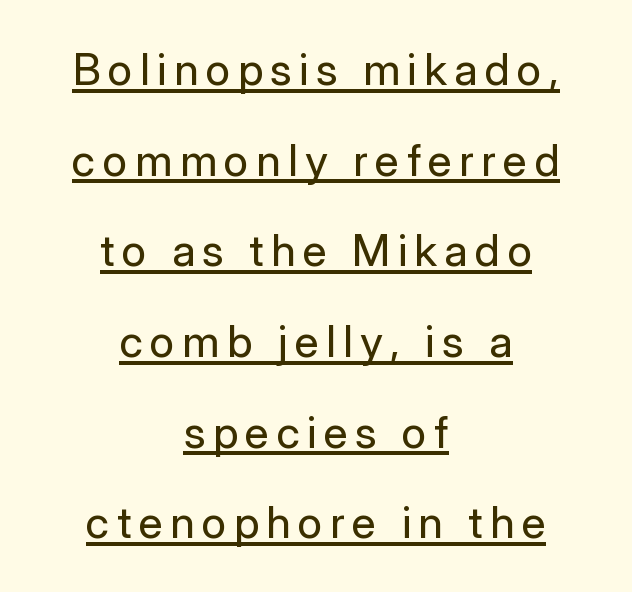
Q: Is the text bold? A: No.
Q: Is the text italic (slanted)? A: No, it is upright.
Q: Is the typeface a serif or a sans-serif typeface? A: Sans-serif.
Q: Is the text underlined? A: Yes.
Q: How is the paragraph aligned? A: Centered.
Q: Is the spacing between lines tight, normal or loose? A: Loose.
Q: Width (condensed, normal, or wide)? A: Normal.
Q: Stroke contrast? A: Low.
Q: x-height? A: Medium.
Q: Monospaced? A: No.
